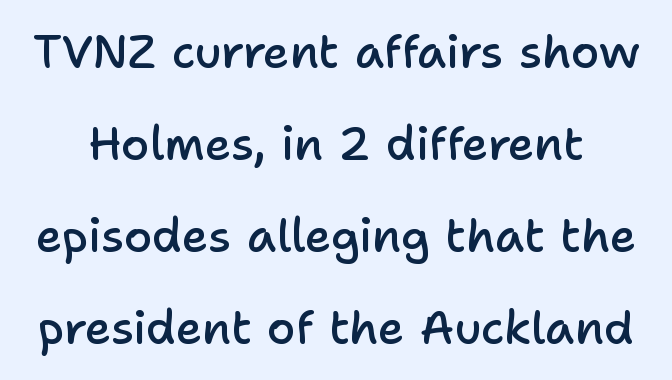
{"serif": "no", "italic": "no", "bold": "semi", "weight": "semibold", "width": "normal", "stroke_contrast": "low", "x_height": "medium", "monospaced": "no", "underline": "no", "line_spacing": "loose", "line_spacing_ratio": 2.0, "letter_spacing": "normal", "letter_spacing_em": 0.0, "glyph_px": 46}
